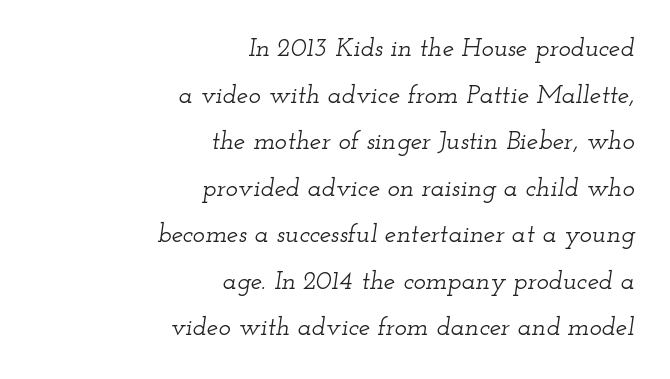
Is the type slanted? Yes — the strokes lean at a clear angle. Glance below the letters and you will spot only blank space. Short note: letters normally spaced. The lines in this sample share a right terminus and differ only in where they begin.
